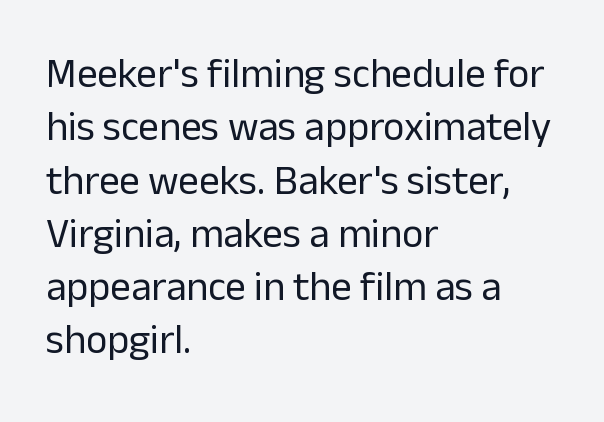
The image shows 41 px regular-weight sans-serif type, upright; set left-aligned, normal line spacing (1.3x), normal letter spacing, not underlined; low stroke contrast and a medium x-height.
